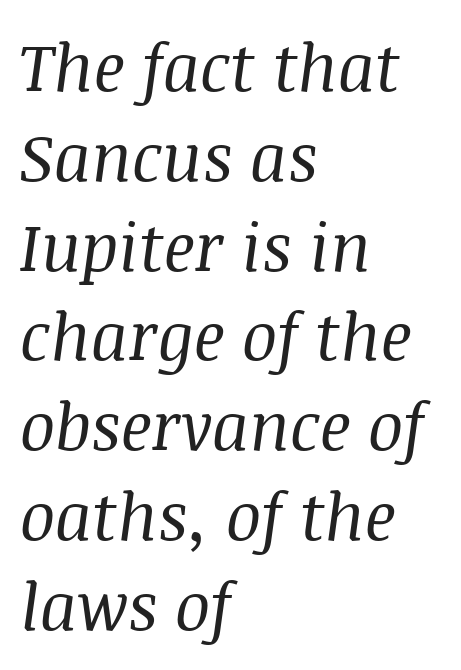
The image shows 66 px regular-weight serif type, italic (leaning right); set left-aligned, normal line spacing (1.36x), normal letter spacing, not underlined; medium stroke contrast and a large x-height.
